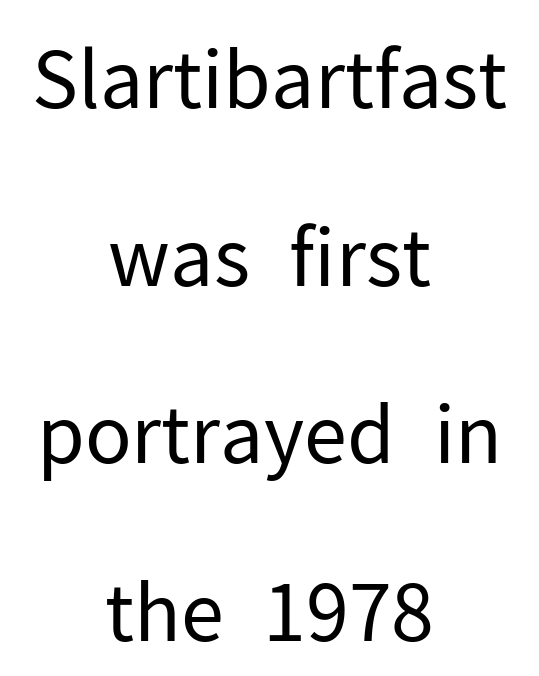
The image shows 79 px regular-weight sans-serif type, upright; set centered, loose line spacing (2.25x), normal letter spacing, not underlined; low stroke contrast and a medium x-height.
